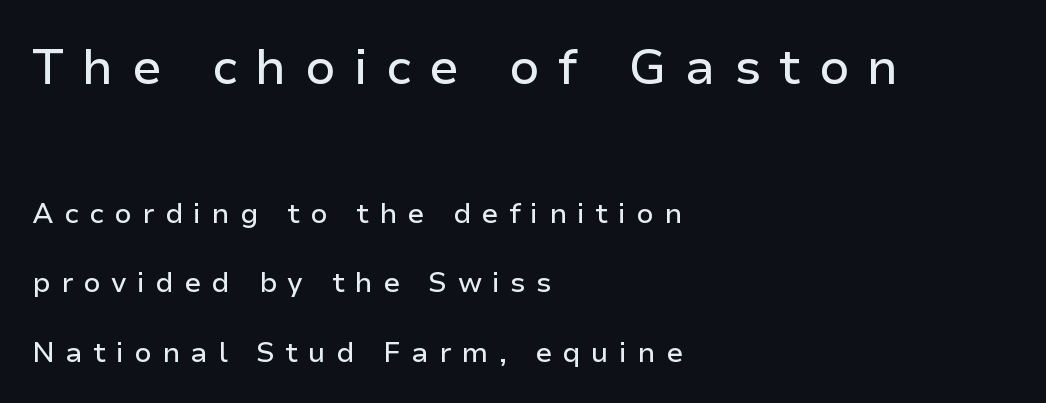
The image shows 49 px sans-serif type, upright; set left-aligned, loose line spacing (2.48x), unusually wide letter spacing (+0.37 em), not underlined; the first (top) block is 1.75x larger; low stroke contrast and a medium x-height.
